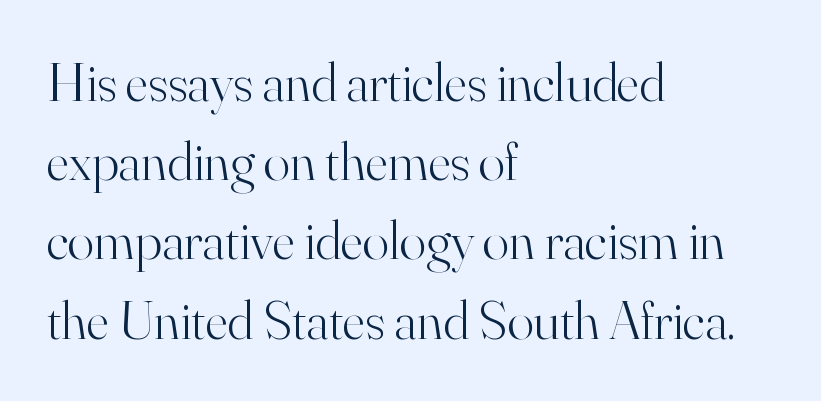
Q: Is the text bold? A: No.
Q: Is the text italic (slanted)? A: No, it is upright.
Q: Is the typeface a serif or a sans-serif typeface? A: Serif.
Q: Is the text underlined? A: No.
Q: How is the paragraph aligned? A: Left-aligned.
Q: Is the spacing between letters normal or unusually wide? A: Normal.
Q: Is the spacing between lines tight, normal or loose? A: Normal.
Q: Width (condensed, normal, or wide)? A: Normal.
Q: Stroke contrast? A: High.
Q: x-height? A: Small.
Q: Monospaced? A: No.
